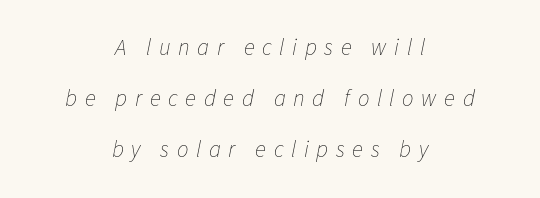
The image shows 23 px text type, italic (leaning right); set centered, loose line spacing (2.21x), unusually wide letter spacing (+0.33 em), not underlined.
